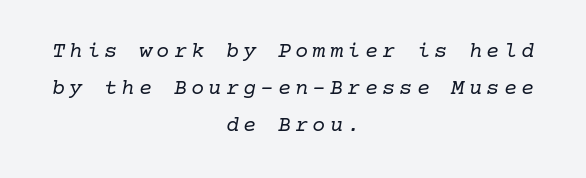
{"italic": "yes", "lean": "right", "slant_degrees": 10, "bold": "no", "underline": "no", "align": "center", "line_spacing": "normal", "line_spacing_ratio": 1.68, "glyph_px": 22}
